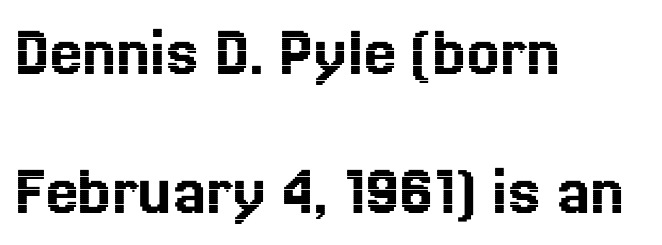
Compared with typical paragraphs, the rows here are farther apart. This sample is left-justified, so line endings fall wherever the words run out. Every stem runs plumb, perpendicular to the baseline. A bare baseline throughout the passage.
